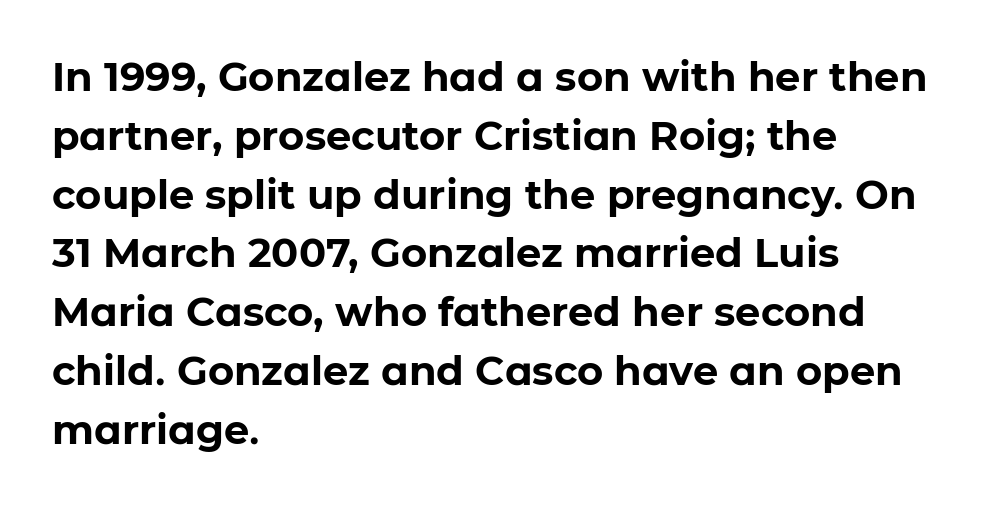
The image shows 40 px bold sans-serif type, upright; set left-aligned, normal line spacing (1.47x), normal letter spacing, not underlined; low stroke contrast and a medium x-height.
